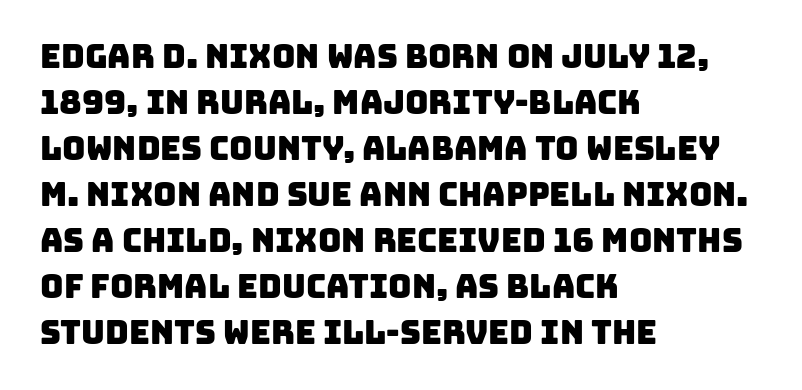
This sample has the flowing, uneven cadence of proportional lettering. The baseline area is clear. The rendering anchors every line to the left-hand side. Whoever set this chose a conventional vertical rhythm. Default kerning and tracking; the words read as compact shapes. The text was rendered using a sans face with plain stroke endings.
